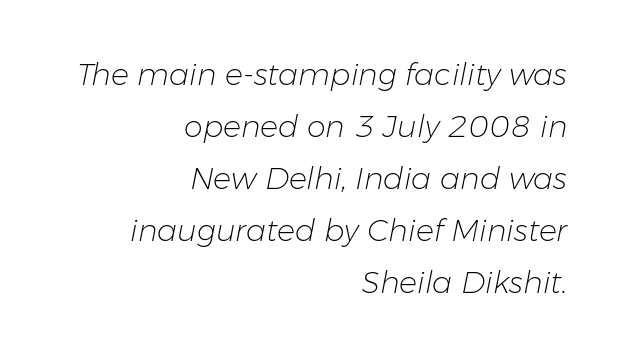
Students, note that the glyphs here touch the page at normal intervals. The lettering tilts uniformly, giving the passage an italic look. Unbolded letterforms with no extra heft. Here the designer chose a conventional face with non-uniform glyph widths. Typeset ragged left — the right edge is the straight one.
